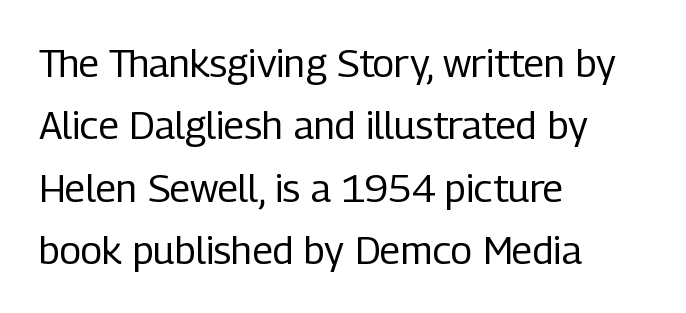
Proportional: the letters do not fall into vertical columns. What stands out about the letter spacing? Nothing — it is the standard amount. Every stem runs plumb, perpendicular to the baseline. Clear beneath every line of the passage.
